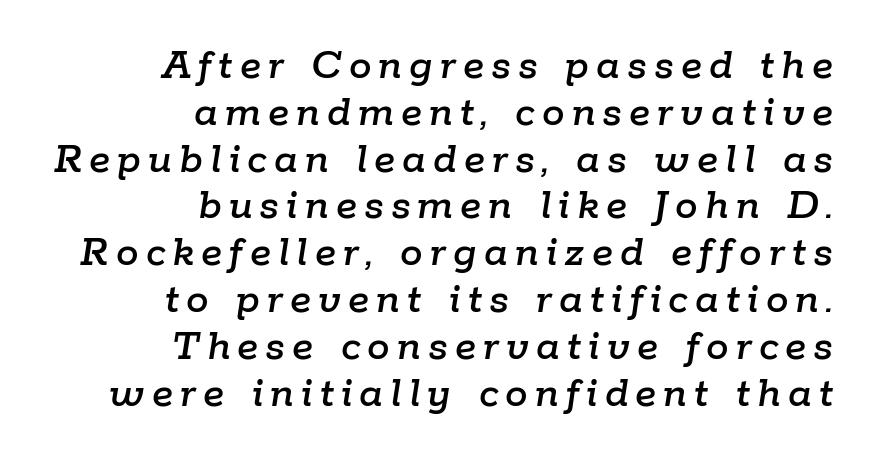
The image shows 45 px text type, italic (leaning right); set right-aligned, tight line spacing (1.04x), not underlined; low stroke contrast and a medium x-height.
